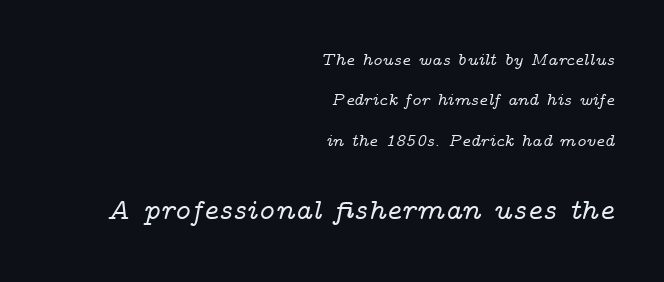
The image shows 29 px wide serif type, italic (leaning right); set right-aligned, loose line spacing (2.37x), normal letter spacing, not underlined; the second (bottom) block is 1.71x larger; low stroke contrast and a medium x-height.
